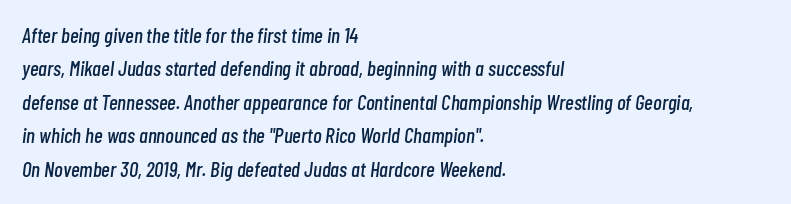
Q: Is the text italic (slanted)? A: Yes, it leans right by about 7 degrees.
Q: Is the text underlined? A: No.
Q: How is the paragraph aligned? A: Left-aligned.
Q: Is the spacing between letters normal or unusually wide? A: Normal.
Q: Is the spacing between lines tight, normal or loose? A: Normal.
